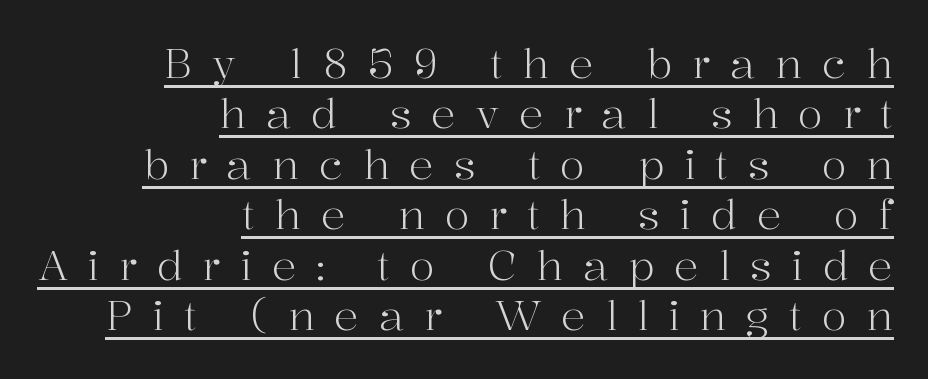
The image shows 41 px light serif type, upright; set right-aligned, line spacing 1.23x, unusually wide letter spacing (+0.48 em), underlined; high stroke contrast and a medium x-height.
